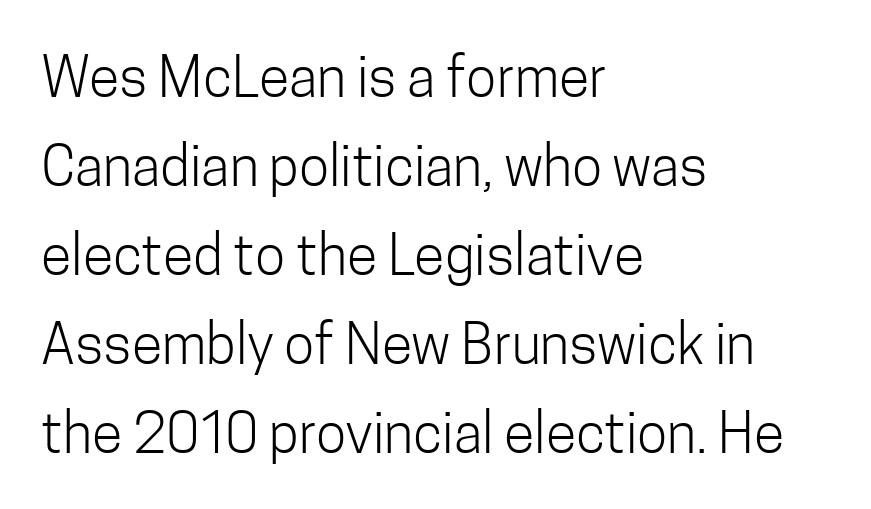
A typesetter would mark this as roman, not italic. Just letters on the line, the space beneath them empty. This rendering leaves character spacing at its baseline value. The glyphs in this specimen are sans serif. Is the block centered? No — it sits flush against the left margin. Spacing verdict: proportional, widths tailored to each character.
